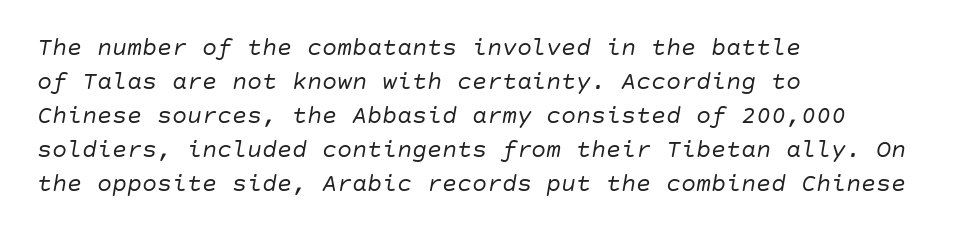
Q: Is the text bold? A: No.
Q: Is the text italic (slanted)? A: Yes, it leans right by about 10 degrees.
Q: Is the text underlined? A: No.
Q: How is the paragraph aligned? A: Left-aligned.
Q: Is the spacing between letters normal or unusually wide? A: Normal.
Q: Is the spacing between lines tight, normal or loose? A: Normal.
